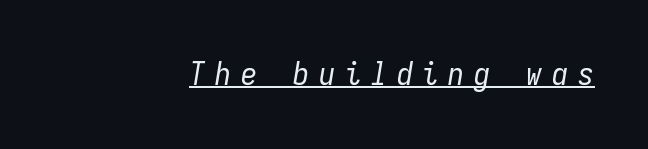
Q: Is the text bold? A: No.
Q: Is the text italic (slanted)? A: Yes, it leans right by about 9 degrees.
Q: Is the text underlined? A: Yes.
Q: How is the paragraph aligned? A: Right-aligned.
Q: Is the spacing between letters normal or unusually wide? A: Unusually wide.
Q: Width (condensed, normal, or wide)? A: Condensed.
Q: Stroke contrast? A: Low.
Q: x-height? A: Medium.
Q: Monospaced? A: Yes.
